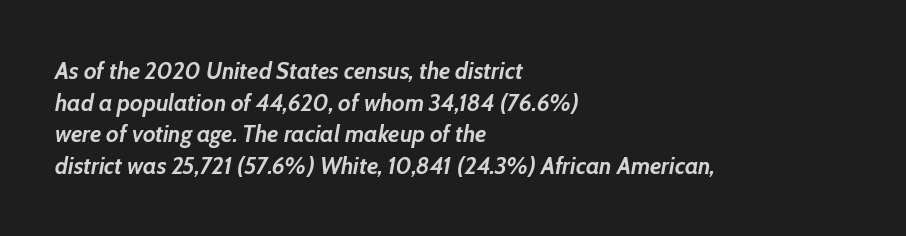
The image shows 24 px bold type, italic (leaning right); set left-aligned, normal line spacing (1.32x), normal letter spacing, not underlined.
